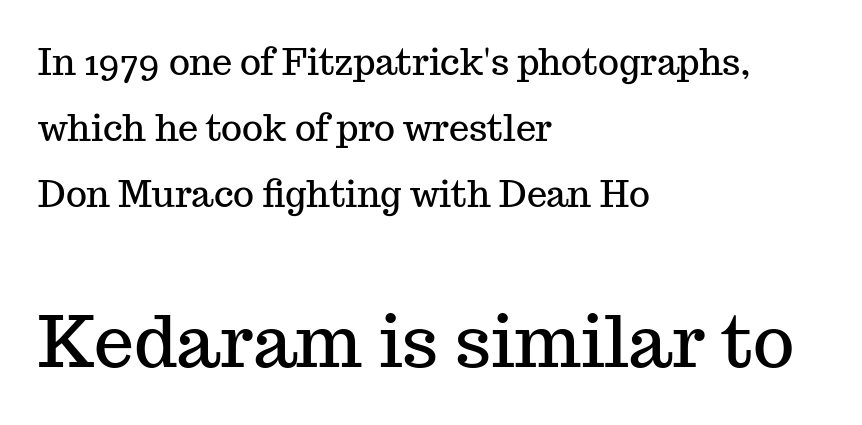
Q: Is the text italic (slanted)? A: No, it is upright.
Q: Is the typeface a serif or a sans-serif typeface? A: Serif.
Q: Is the text underlined? A: No.
Q: How is the paragraph aligned? A: Left-aligned.
Q: Is the spacing between letters normal or unusually wide? A: Normal.
Q: Which block of text is set in a larger size, the first (top) or the second (bottom)? A: The second (bottom) one.
Q: Width (condensed, normal, or wide)? A: Normal.
Q: Stroke contrast? A: Medium.
Q: x-height? A: Medium.
Q: Monospaced? A: No.
